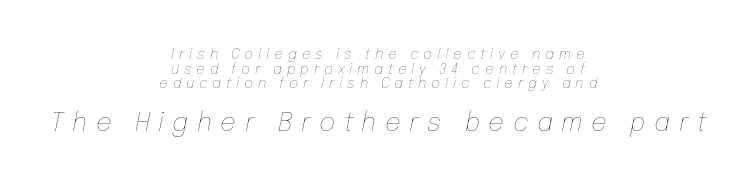
Tall strokes in this sample are angled rather than plumb. The letters look calm and open, with moderate or lighter stems. Vertically, the passage feels compressed, each row crowding the next. Descenders are the only things crossing below the line. The letterforms stand isolated, each surrounded by extra space.
